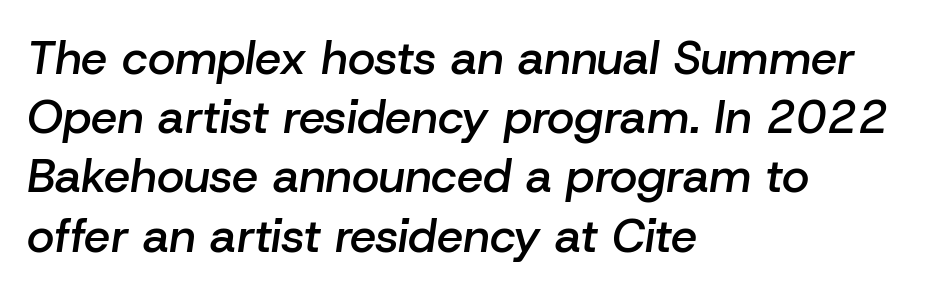
Stems and bowls a touch heavier than normal — semibold. Emphasis-style slanted type is in use. One-word summary of the alignment: left. The letters advance in unequal steps, a hallmark of proportional type. These lines sit exactly where default settings would place them. The letters sit at their default tracking, neither squeezed nor spread.
